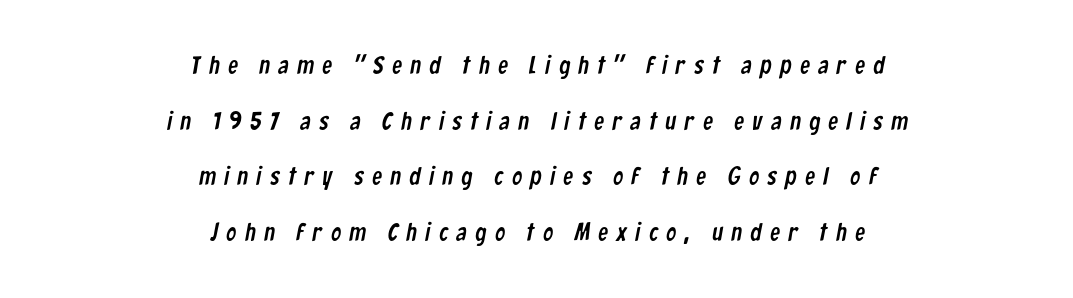
The letters are spread apart with noticeably loose tracking. Any mark beneath the type? The region is blank. Typeset on center — no edge is straight. Line spacing here is loose.
